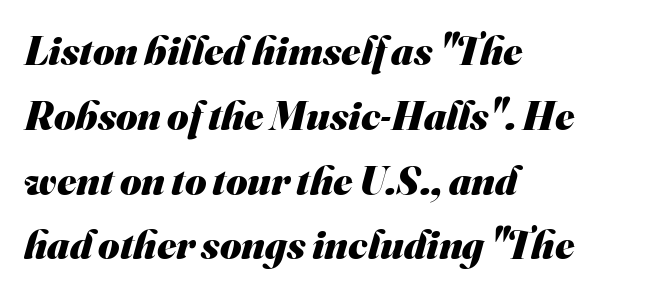
Q: Is the text bold? A: Yes.
Q: Is the typeface a serif or a sans-serif typeface? A: Sans-serif.
Q: Is the text underlined? A: No.
Q: How is the paragraph aligned? A: Left-aligned.
Q: Is the spacing between letters normal or unusually wide? A: Normal.
Q: Is the spacing between lines tight, normal or loose? A: Normal.
Q: Width (condensed, normal, or wide)? A: Normal.
Q: Stroke contrast? A: Medium.
Q: x-height? A: Small.
Q: Monospaced? A: No.
